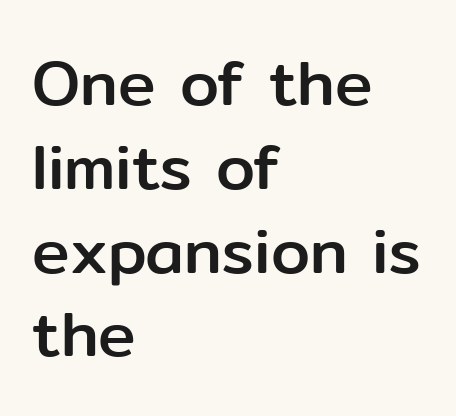
Q: Is the text italic (slanted)? A: No, it is upright.
Q: Is the typeface a serif or a sans-serif typeface? A: Sans-serif.
Q: Is the text underlined? A: No.
Q: How is the paragraph aligned? A: Left-aligned.
Q: Is the spacing between letters normal or unusually wide? A: Normal.
Q: Is the spacing between lines tight, normal or loose? A: Normal.
Q: Width (condensed, normal, or wide)? A: Normal.
Q: Stroke contrast? A: Low.
Q: x-height? A: Medium.
Q: Monospaced? A: No.
